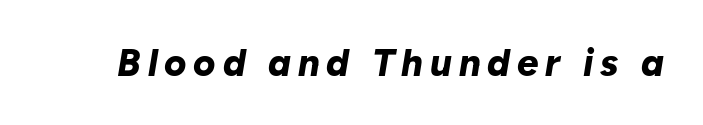
Every character sits at an angle, as italics do. Is this a fixed-width face? No — the glyphs have proportional, varying widths. Set as a true bold cut, around the 700 mark. The gap between lines stays unmarked.
